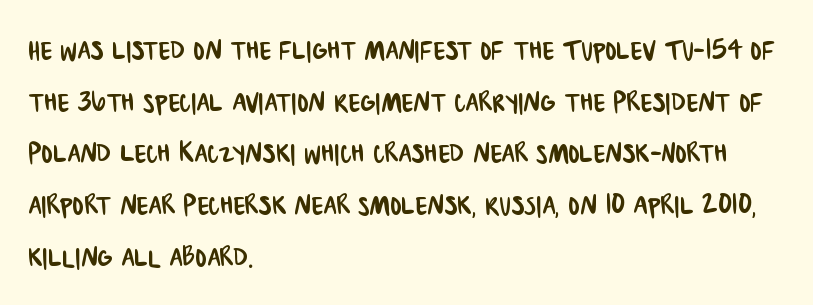
Serif or sans? Sans — the stroke terminals are bare. Is there much room between lines? A standard amount, neither cramped nor airy. Alignment: flush left. Underline: absent. Do the characters align in a grid? No, the font is proportional.
